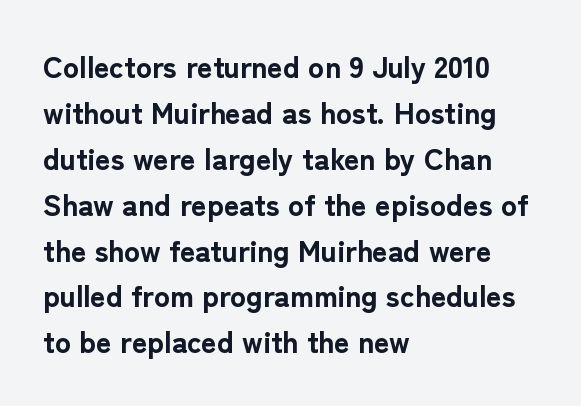
Q: Is the text bold? A: Yes.
Q: Is the text italic (slanted)? A: No, it is upright.
Q: Is the typeface a serif or a sans-serif typeface? A: Sans-serif.
Q: Is the text underlined? A: No.
Q: How is the paragraph aligned? A: Left-aligned.
Q: Is the spacing between letters normal or unusually wide? A: Normal.
Q: Is the spacing between lines tight, normal or loose? A: Normal.
Q: Width (condensed, normal, or wide)? A: Normal.
Q: Stroke contrast? A: Low.
Q: x-height? A: Medium.
Q: Monospaced? A: No.
